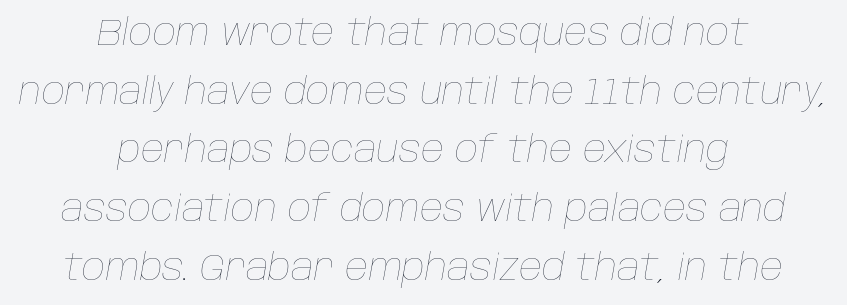
Each letter keeps its own natural width here, so spacing adapts to shape. Unmarked baselines from the first word to the last. Looking at the ascenders, they clearly lean. Students, observe: this is what conventionally led text looks like.
